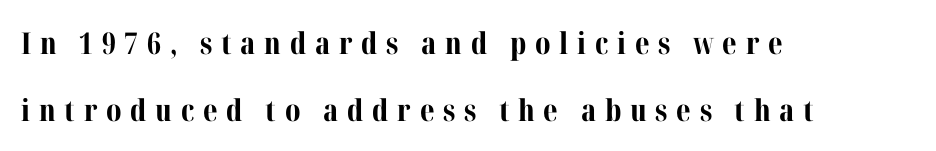
{"serif": "yes", "italic": "no", "bold": "yes", "weight": "bold", "width": "normal", "stroke_contrast": "medium", "x_height": "medium", "monospaced": "no", "underline": "no", "align": "left", "line_spacing": "loose", "line_spacing_ratio": 2.23, "letter_spacing": "wide", "letter_spacing_em": 0.29, "glyph_px": 30}
